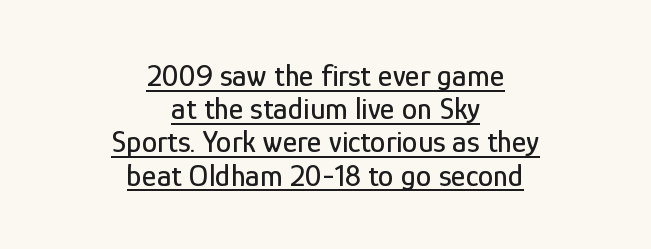
{"serif": "no", "italic": "no", "width": "condensed", "stroke_contrast": "low", "x_height": "medium", "monospaced": "no", "underline": "yes", "align": "center", "line_spacing": "tight", "line_spacing_ratio": 1.07, "letter_spacing": "normal", "letter_spacing_em": 0.0, "glyph_px": 31}
